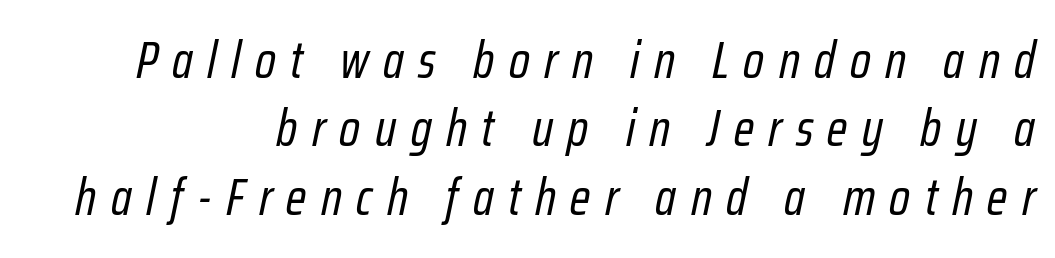
{"italic": "yes", "lean": "right", "slant_degrees": 12, "bold": "no", "weight": "regular", "width": "condensed", "stroke_contrast": "low", "x_height": "medium", "monospaced": "no", "underline": "no", "align": "right", "line_spacing": "normal", "line_spacing_ratio": 1.34, "letter_spacing": "wide", "letter_spacing_em": 0.28, "glyph_px": 51}
